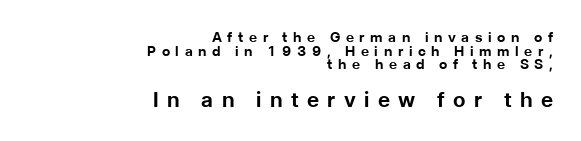
The zone under the glyphs is completely vacant. The lower block of text is set noticeably larger than the block above it. The space between consecutive lines is stingy. Honestly, the letter spacing is so wide it's the main thing you notice.
